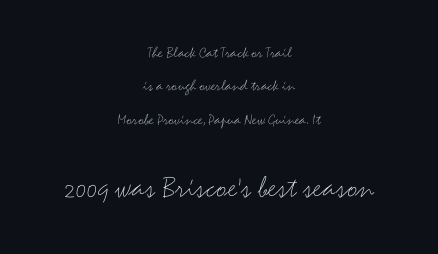
Typographically, this falls in the sans-serif category. The designer gave the closing block more size than the opening block. The space directly below the letters is spotless. Looks like regular typesetting: each glyph gets only the width it needs. Is the block centered? Yes — each line is placed symmetrically about the middle.
